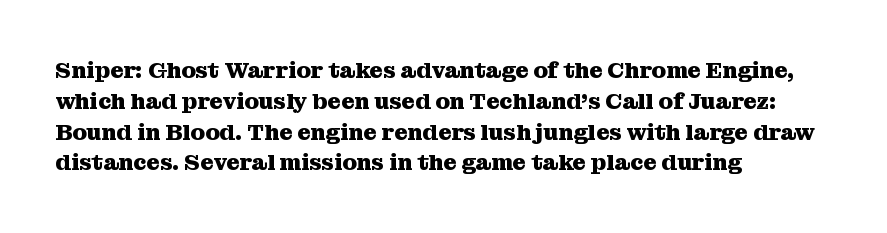
It's the straight-up-and-down kind of type. Descender tails drop into unmarked territory. Weight check: bold — yes, fully. Line beginnings align vertically; line endings do not.
